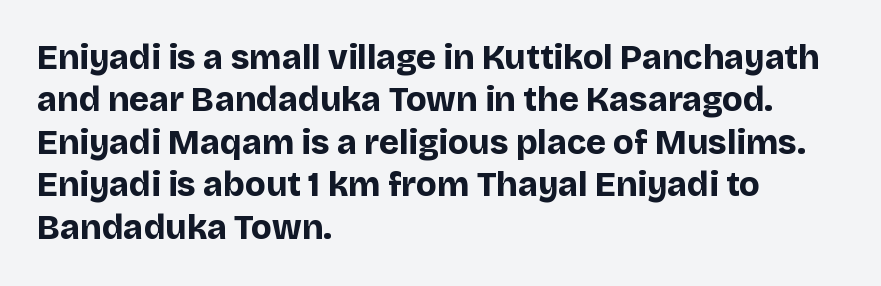
Q: Is the text bold? A: Yes.
Q: Is the text italic (slanted)? A: No, it is upright.
Q: Is the typeface a serif or a sans-serif typeface? A: Sans-serif.
Q: Is the text underlined? A: No.
Q: How is the paragraph aligned? A: Left-aligned.
Q: Is the spacing between letters normal or unusually wide? A: Normal.
Q: Is the spacing between lines tight, normal or loose? A: Normal.
Q: Width (condensed, normal, or wide)? A: Normal.
Q: Stroke contrast? A: Low.
Q: x-height? A: Large.
Q: Monospaced? A: No.
